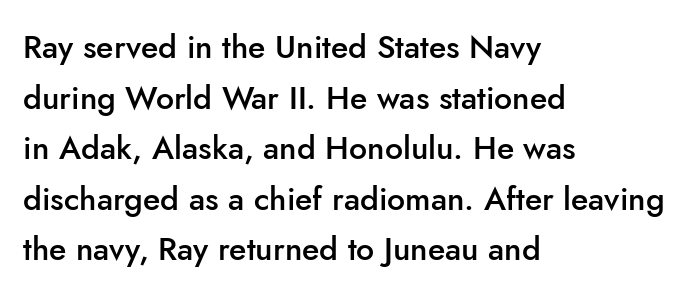
The image shows 32 px semibold sans-serif type, upright; set left-aligned, normal line spacing (1.58x), normal letter spacing, not underlined; low stroke contrast and a small x-height.
